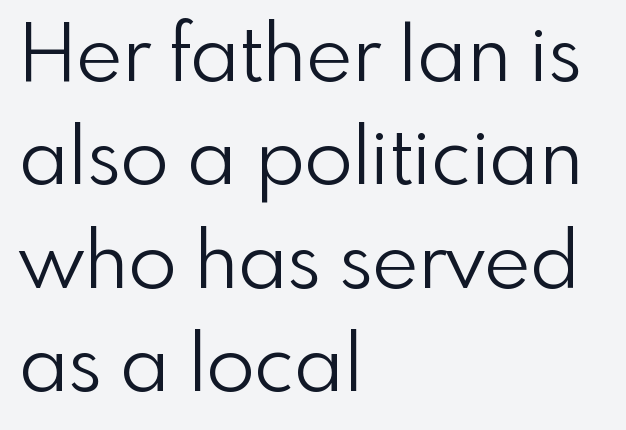
The image shows 79 px light sans-serif type, upright; set left-aligned, normal line spacing (1.31x), normal letter spacing, not underlined; a small x-height.
